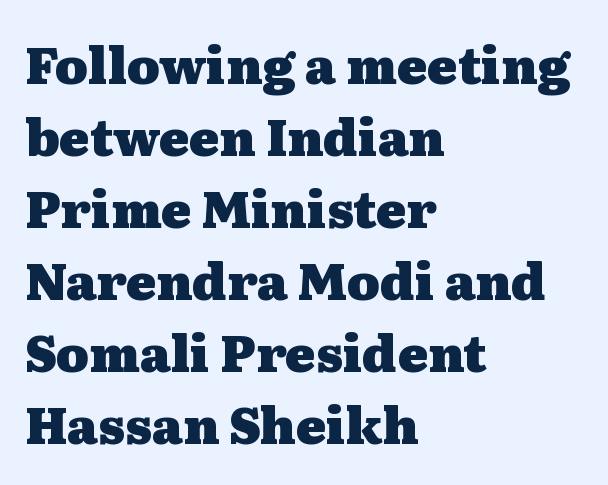
{"serif": "yes", "italic": "no", "bold": "yes", "weight": "heavy", "width": "wide", "stroke_contrast": "medium", "x_height": "medium", "monospaced": "no", "underline": "no", "align": "left", "line_spacing": "normal", "line_spacing_ratio": 1.44, "letter_spacing": "normal", "letter_spacing_em": 0.0, "glyph_px": 50}
